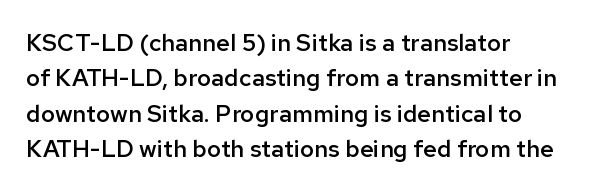
The image shows 24 px text type, upright; set left-aligned, normal line spacing (1.47x), normal letter spacing, not underlined.
